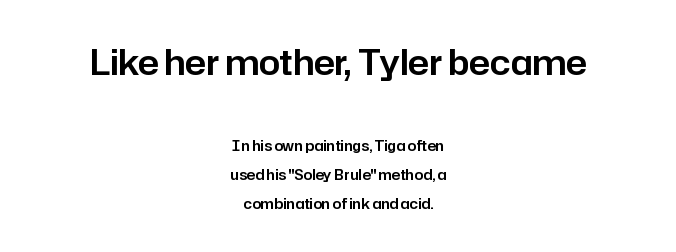
This rendering features lettering with no underline. The tracking reads as untouched default to a designer's eye. The letters advance in unequal steps, a hallmark of proportional type. This is the regular roman posture of the typeface. Rows of type keep a wide berth in the vertical direction.
